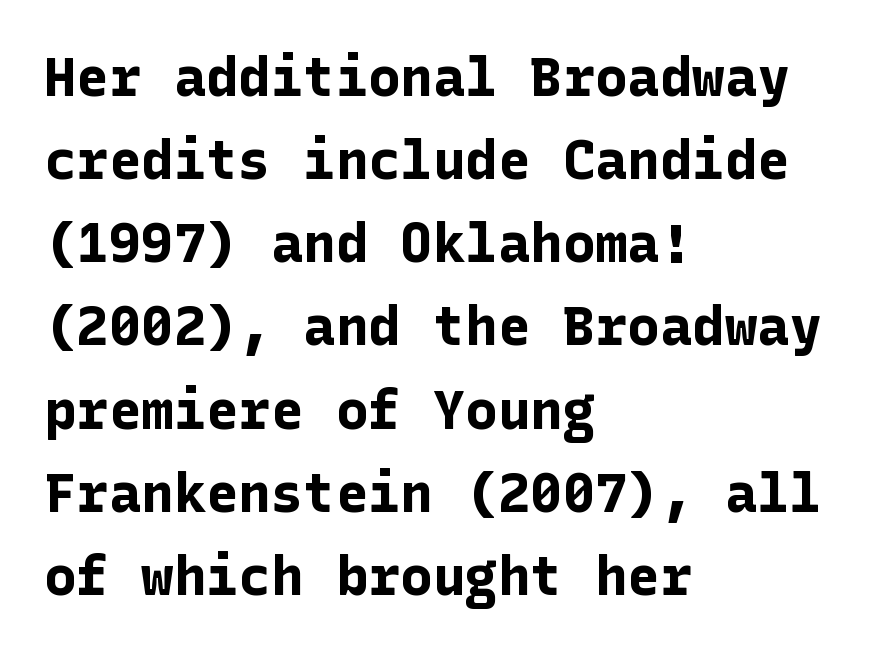
The gaps between neighbouring characters are ordinary and unremarkable. The sample has been set heavy, in full bold. Line beginnings align vertically; line endings do not. Horizontal bands of white between lines are of average thickness.
